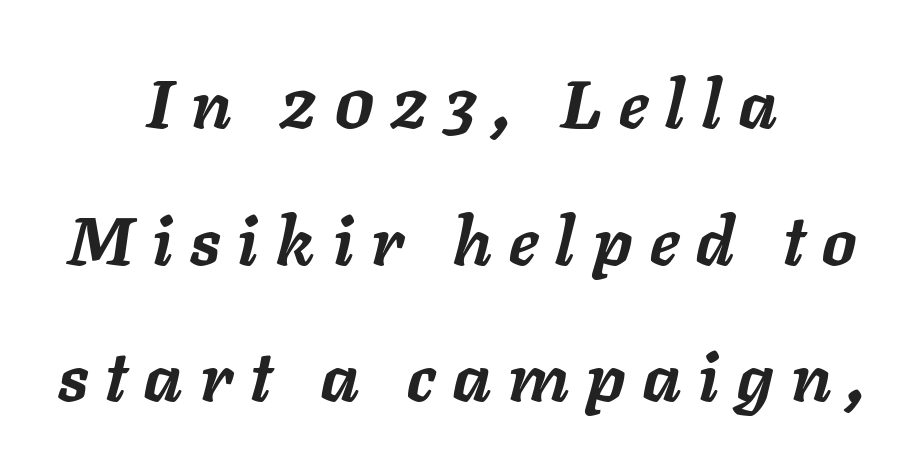
Q: Is the text bold? A: Yes.
Q: Is the text italic (slanted)? A: Yes, it leans right by about 11 degrees.
Q: Is the text underlined? A: No.
Q: How is the paragraph aligned? A: Centered.
Q: Is the spacing between letters normal or unusually wide? A: Unusually wide.
Q: Is the spacing between lines tight, normal or loose? A: Loose.
Q: Width (condensed, normal, or wide)? A: Normal.
Q: Stroke contrast? A: Low.
Q: x-height? A: Medium.
Q: Monospaced? A: No.
